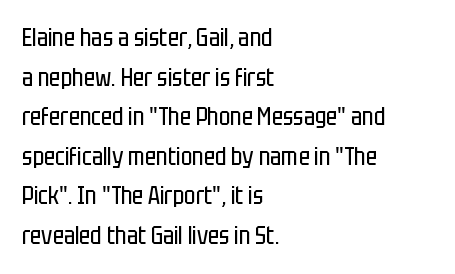
Each stroke keeps to a modest, everyday thickness or less. Evenly set lines give the paragraph a standard silhouette. Does the lettering tilt? It doesn't — this is upright. The text block is weighted toward the left margin, trailing off unevenly rightward.
